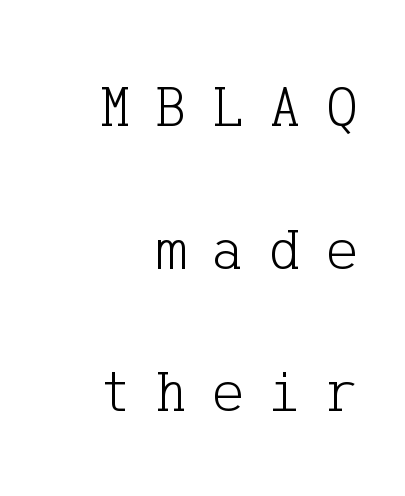
Q: Is the text bold? A: No.
Q: Is the text italic (slanted)? A: No, it is upright.
Q: Is the typeface a serif or a sans-serif typeface? A: Serif.
Q: Is the text underlined? A: No.
Q: How is the paragraph aligned? A: Right-aligned.
Q: Is the spacing between letters normal or unusually wide? A: Unusually wide.
Q: Is the spacing between lines tight, normal or loose? A: Loose.
Q: Width (condensed, normal, or wide)? A: Normal.
Q: Stroke contrast? A: Low.
Q: x-height? A: Medium.
